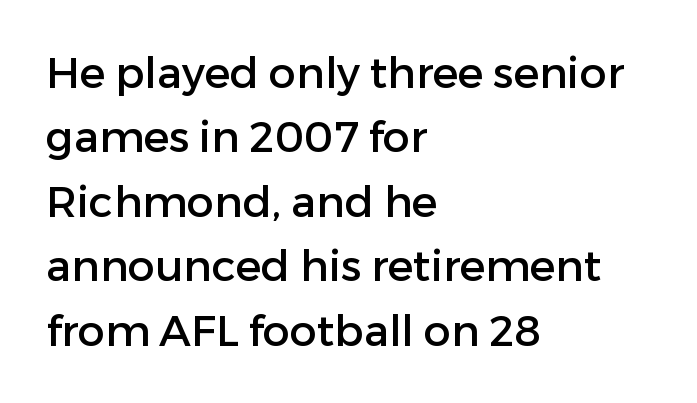
The image shows 43 px sans-serif type, upright; set left-aligned, normal line spacing (1.5x), normal letter spacing, not underlined; low stroke contrast and a medium x-height.
